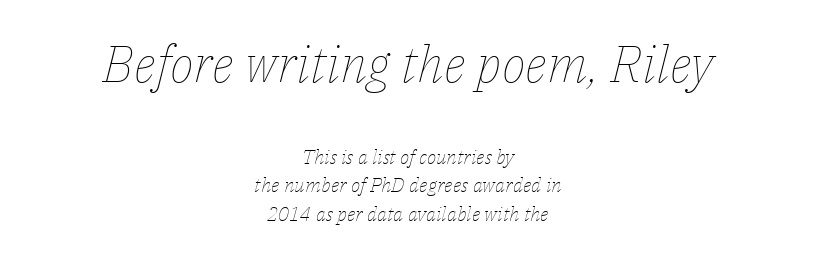
The image shows 51 px thin type, italic (leaning right); set centered, normal line spacing (1.43x), normal letter spacing, not underlined; the first (top) block is 2.55x larger; low stroke contrast and a medium x-height.
